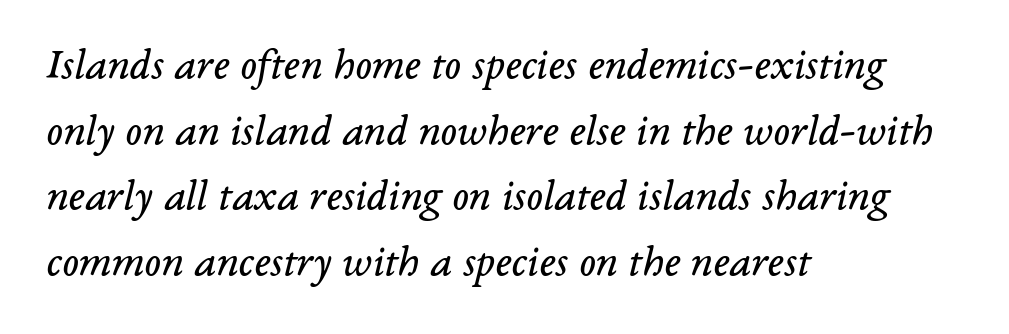
{"serif": "yes", "italic": "yes", "lean": "right", "slant_degrees": 14, "bold": "no", "weight": "regular", "width": "normal", "stroke_contrast": "low", "x_height": "medium", "monospaced": "no", "underline": "no", "align": "left", "line_spacing": "normal", "line_spacing_ratio": 1.49, "letter_spacing": "normal", "letter_spacing_em": 0.0, "glyph_px": 44}
